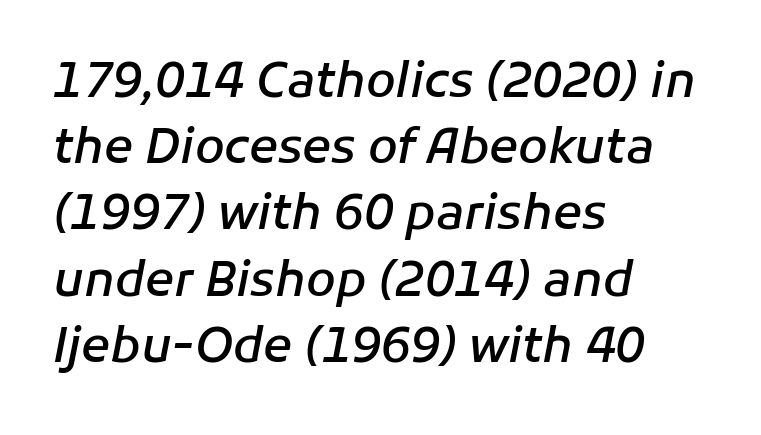
{"italic": "yes", "lean": "right", "slant_degrees": 11, "bold": "semi", "weight": "semibold", "width": "normal", "stroke_contrast": "low", "x_height": "medium", "monospaced": "no", "underline": "no", "align": "left", "line_spacing": "normal", "line_spacing_ratio": 1.38, "letter_spacing": "normal", "letter_spacing_em": 0.0, "glyph_px": 48}
